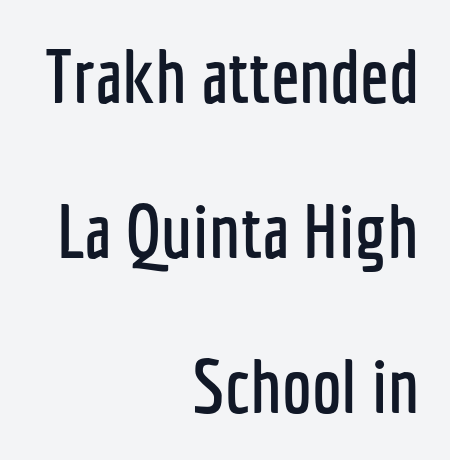
{"serif": "no", "italic": "no", "width": "condensed", "stroke_contrast": "low", "x_height": "medium", "monospaced": "no", "underline": "no", "align": "right", "line_spacing": "loose", "line_spacing_ratio": 2.07, "letter_spacing": "normal", "letter_spacing_em": 0.0, "glyph_px": 75}
